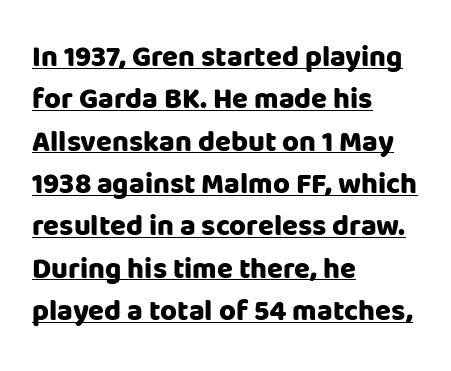
I'd call this a sans setting — the letters go barefoot. What weight is shown? A full bold with thick strokes. Nope, not italic — everything's standing straight. Every row of glyphs begins at an identical x-position on the left. These lines are rendered in a variable-pitch font.
